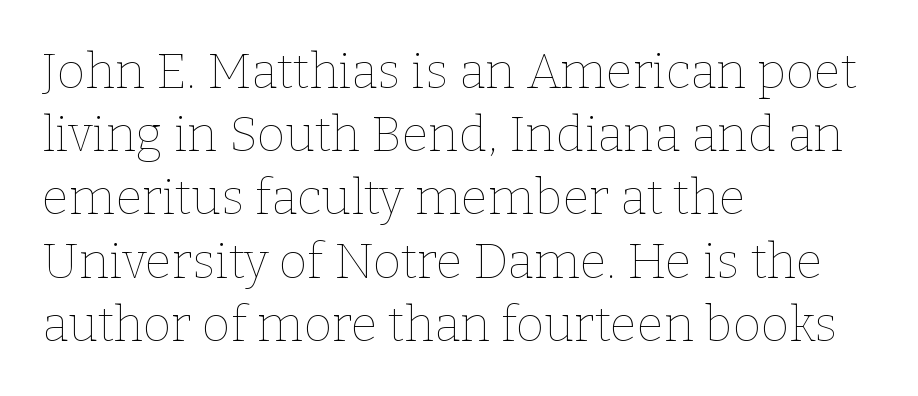
This sample uses an upright cut, with every glyph sitting square on the baseline. Is the stroke heavy? The answer is a plain regular-or-lighter. The lines in this sample share a left origin and differ only in where they stop. The letters sit at their default tracking, neither squeezed nor spread.
